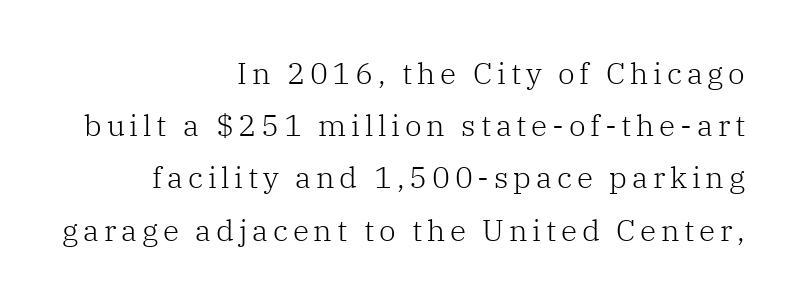
Compared with a flush-left layout, this one pins lines to the opposite, right side. A serif font was chosen for this passage. The words here are not underlined. Is this a fixed-width face? No — the glyphs have proportional, varying widths. The typeface has the unassuming heft of standard copy or less. Designer's note — italics off, roman on.
